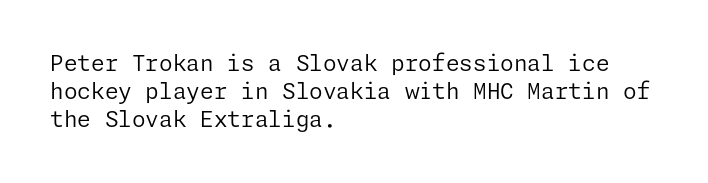
Q: Is the text bold? A: No.
Q: Is the text italic (slanted)? A: No, it is upright.
Q: Is the text underlined? A: No.
Q: How is the paragraph aligned? A: Left-aligned.
Q: Is the spacing between letters normal or unusually wide? A: Normal.
Q: Is the spacing between lines tight, normal or loose? A: Normal.
